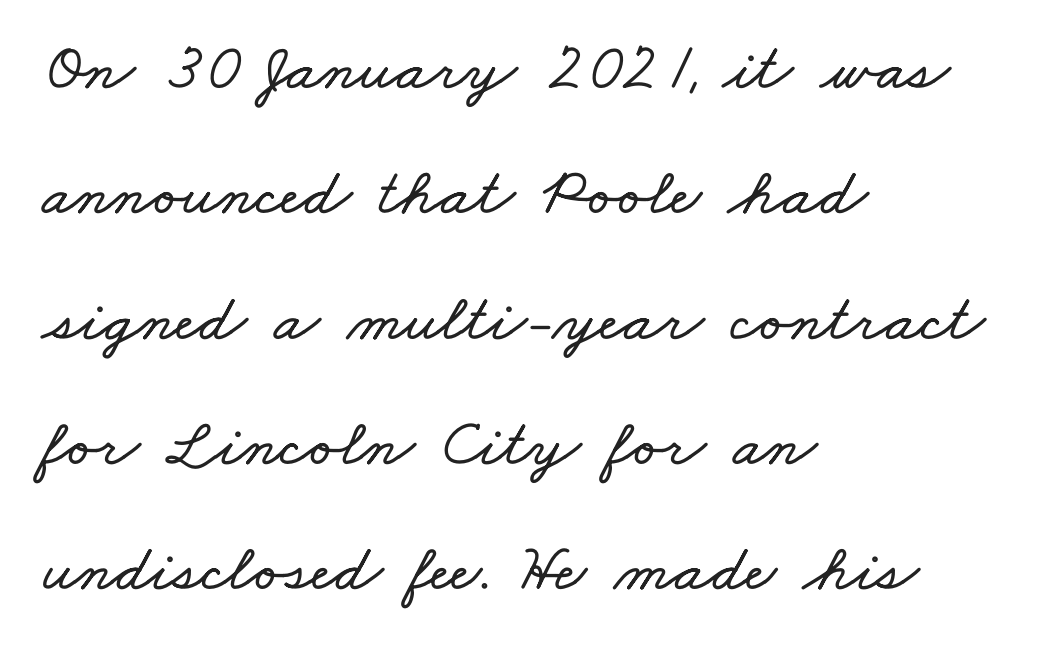
Q: Is the text underlined? A: No.
Q: How is the paragraph aligned? A: Left-aligned.
Q: Is the spacing between letters normal or unusually wide? A: Normal.
Q: Width (condensed, normal, or wide)? A: Wide.
Q: Stroke contrast? A: Low.
Q: x-height? A: Small.
Q: Monospaced? A: No.
